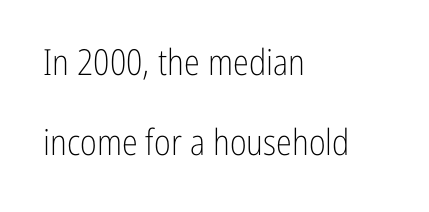
Q: Is the text bold? A: No.
Q: Is the text italic (slanted)? A: No, it is upright.
Q: Is the typeface a serif or a sans-serif typeface? A: Sans-serif.
Q: Is the text underlined? A: No.
Q: How is the paragraph aligned? A: Left-aligned.
Q: Is the spacing between letters normal or unusually wide? A: Normal.
Q: Is the spacing between lines tight, normal or loose? A: Loose.
Q: Width (condensed, normal, or wide)? A: Condensed.
Q: Stroke contrast? A: Low.
Q: x-height? A: Medium.
Q: Monospaced? A: No.
